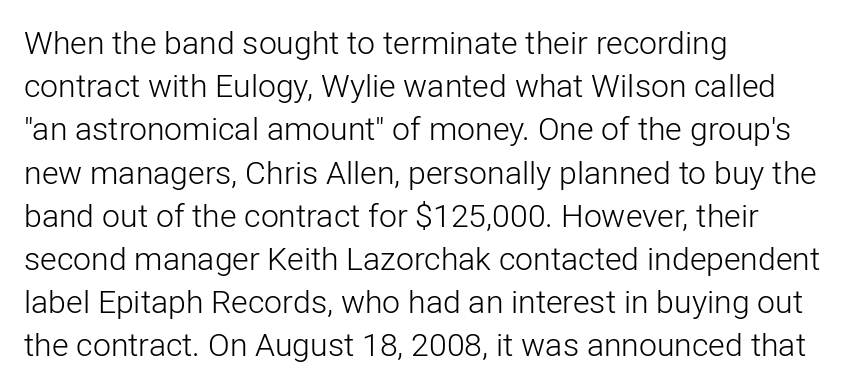
Ink coverage per letter is moderate at most. This sample uses a sans-serif face. This is the regular roman posture of the typeface. Just letters on the line, the space beneath them empty. Quick note: interline space is typical.
